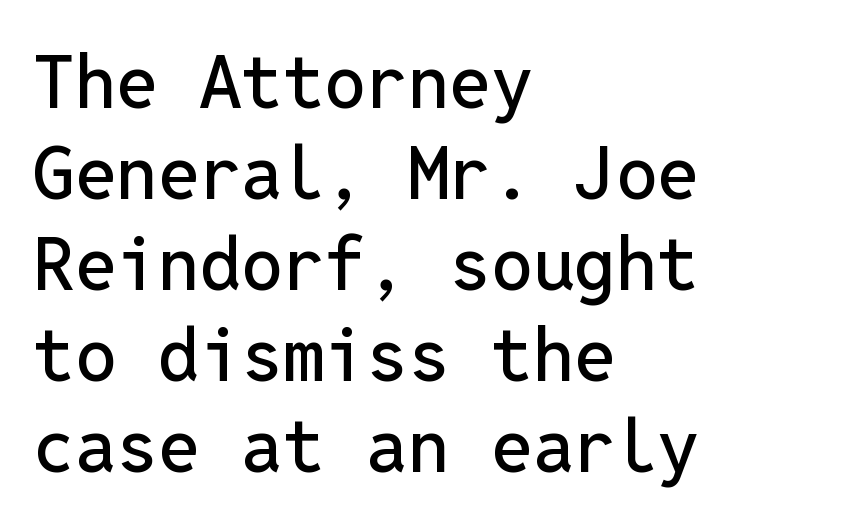
The image shows 74 px sans-serif type, upright, monospaced; set left-aligned, line spacing 1.23x, normal letter spacing, not underlined; low stroke contrast and a medium x-height.
